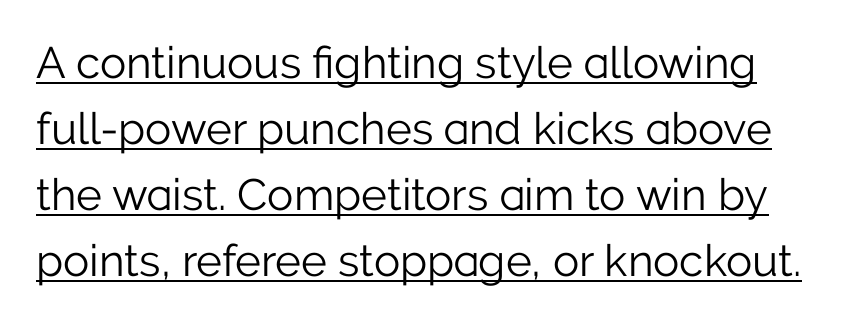
The image shows 44 px light sans-serif type, upright; set normal line spacing (1.5x), normal letter spacing, underlined; low stroke contrast and a medium x-height.
